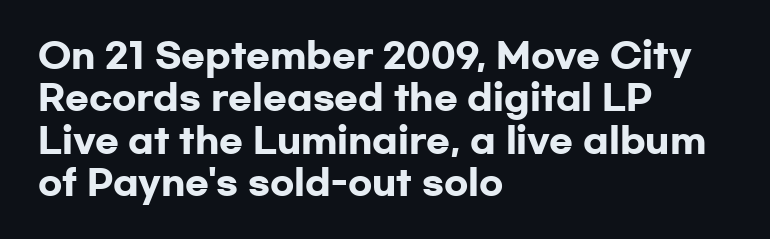
The image shows 35 px heavy, wide sans-serif type, upright; set left-aligned, line spacing 1.21x, normal letter spacing, not underlined; low stroke contrast and a medium x-height.
